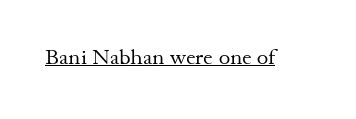
Q: Is the text bold? A: No.
Q: Is the text italic (slanted)? A: No, it is upright.
Q: Is the text underlined? A: Yes.
Q: Is the spacing between letters normal or unusually wide? A: Normal.
